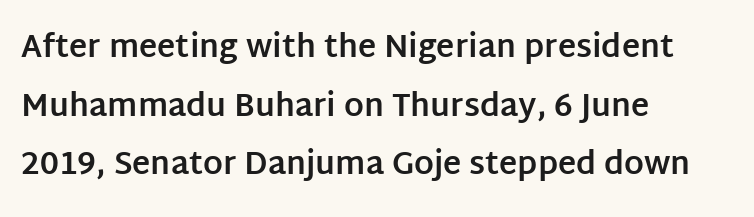
If you drew a ruler down the left edge, every line would touch it. To sum up the face: it is a sans, with no serifs. Unmarked baselines from the first word to the last. Here the designer chose a conventional face with non-uniform glyph widths. What stands out about the letter spacing? Nothing — it is the standard amount.
